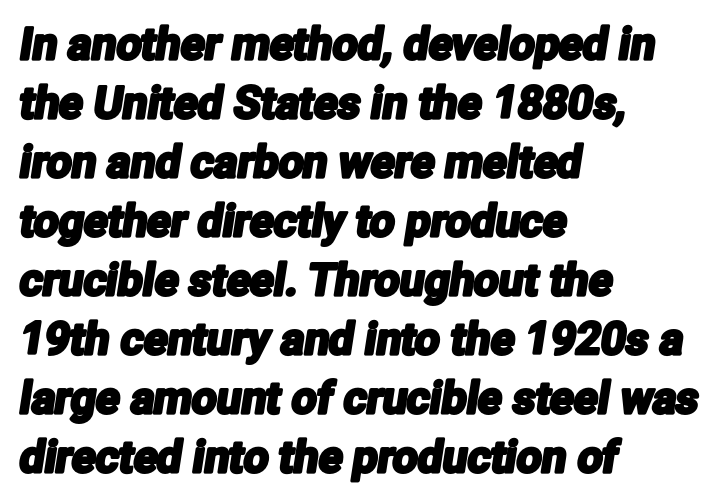
{"serif": "no", "width": "condensed", "stroke_contrast": "low", "x_height": "medium", "monospaced": "no", "underline": "no", "align": "left", "line_spacing": "normal", "line_spacing_ratio": 1.34, "letter_spacing": "normal", "letter_spacing_em": 0.0, "glyph_px": 44}
